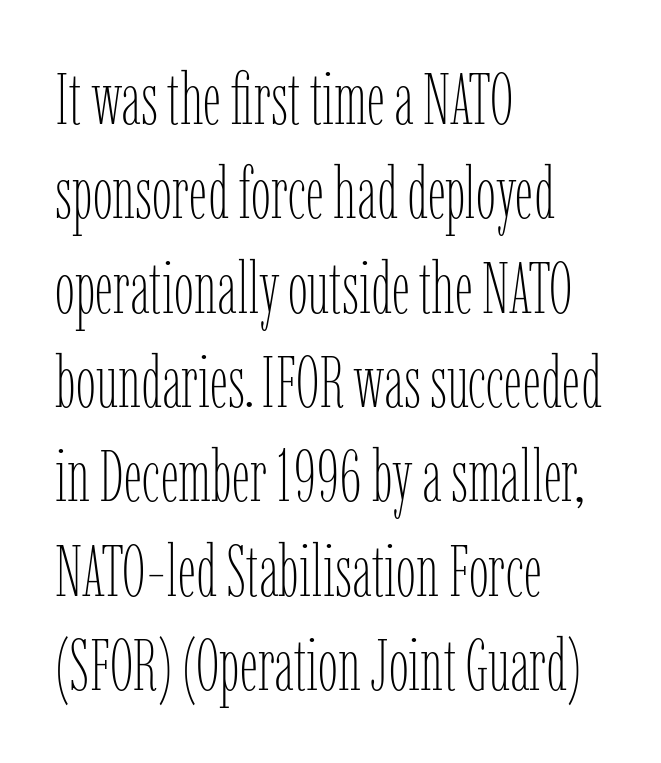
Q: Is the text bold? A: No.
Q: Is the text italic (slanted)? A: No, it is upright.
Q: Is the text underlined? A: No.
Q: How is the paragraph aligned? A: Left-aligned.
Q: Is the spacing between letters normal or unusually wide? A: Normal.
Q: Is the spacing between lines tight, normal or loose? A: Normal.
Q: Width (condensed, normal, or wide)? A: Condensed.
Q: Stroke contrast? A: Low.
Q: x-height? A: Medium.
Q: Monospaced? A: No.
